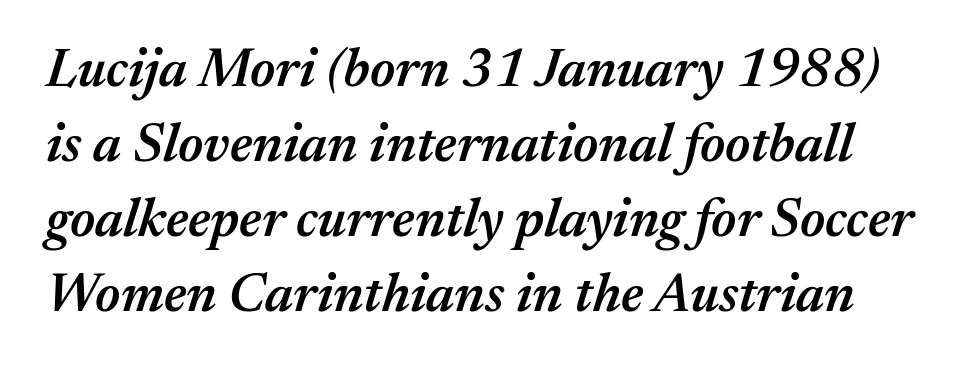
The image shows 54 px semibold type, italic (leaning right); set normal line spacing (1.39x), normal letter spacing, not underlined; medium stroke contrast and a medium x-height.
